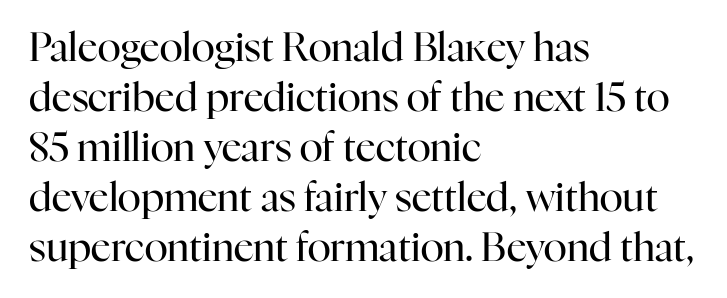
{"serif": "yes", "italic": "no", "bold": "no", "weight": "regular", "width": "normal", "stroke_contrast": "high", "x_height": "medium", "monospaced": "no", "underline": "no", "align": "left", "line_spacing": "normal", "line_spacing_ratio": 1.28, "letter_spacing": "normal", "letter_spacing_em": 0.0, "glyph_px": 39}
